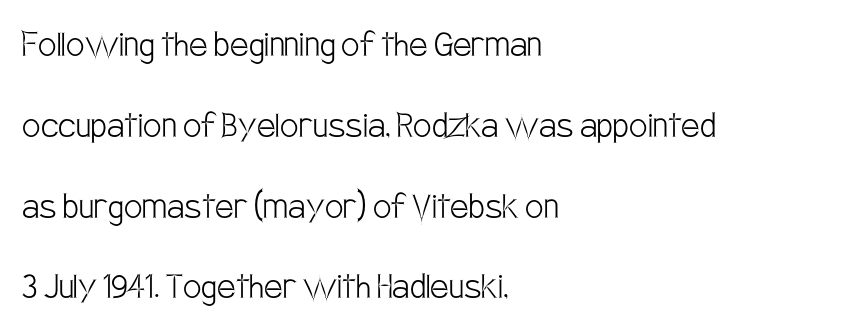
The image shows 41 px light, condensed sans-serif type, upright; set left-aligned, loose line spacing (1.97x), normal letter spacing, not underlined; low stroke contrast and a large x-height.
